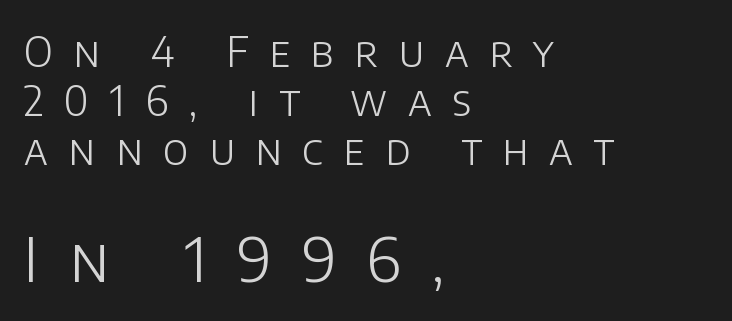
The face looks like a standard text weight, possibly lighter. The passage shown is not underscored anywhere. The emphasis by scale lands on block number two, below. Each letter keeps its own natural width here, so spacing adapts to shape. Upright lettering throughout.
